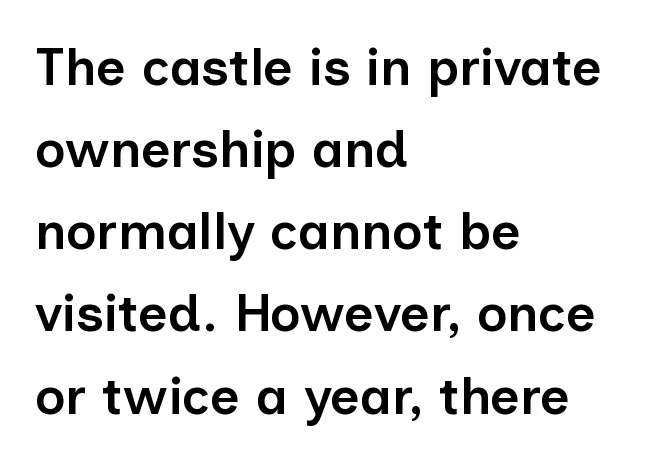
The gaps between neighbouring characters are ordinary and unremarkable. Grotesque or geometric, the face here clearly has no serifs. Compared with an ordinary text face, these strokes are moderately heavier — a semibold. Every character sits straight up, as roman type does. Looks like regular typesetting: each glyph gets only the width it needs.
